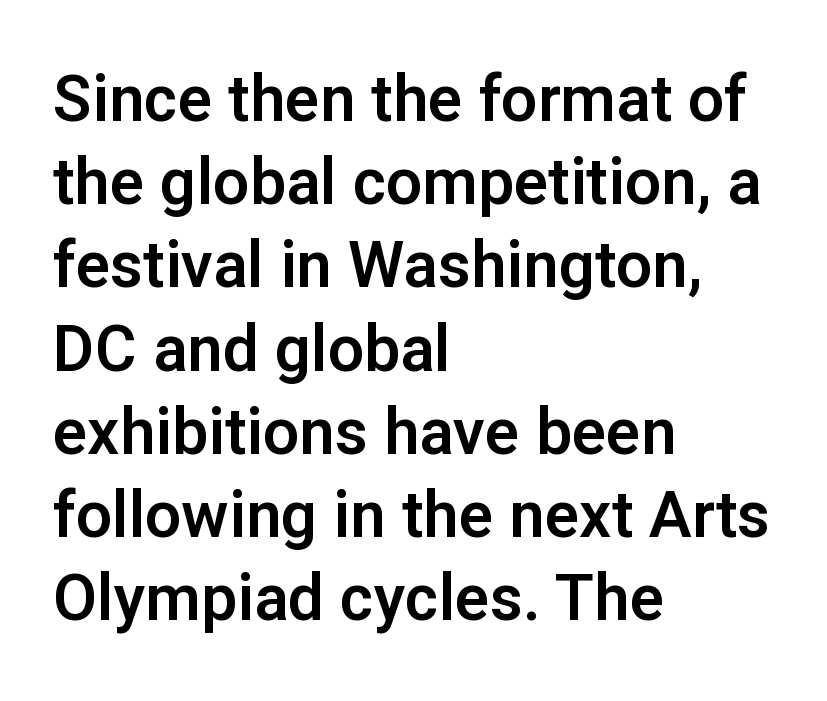
In terms of letterspacing, this is plain default setting. Casual observation: everything's shoved over to the left. Glance below the letters and you will spot only blank space. The letters stand straight up with perfectly vertical stems.
